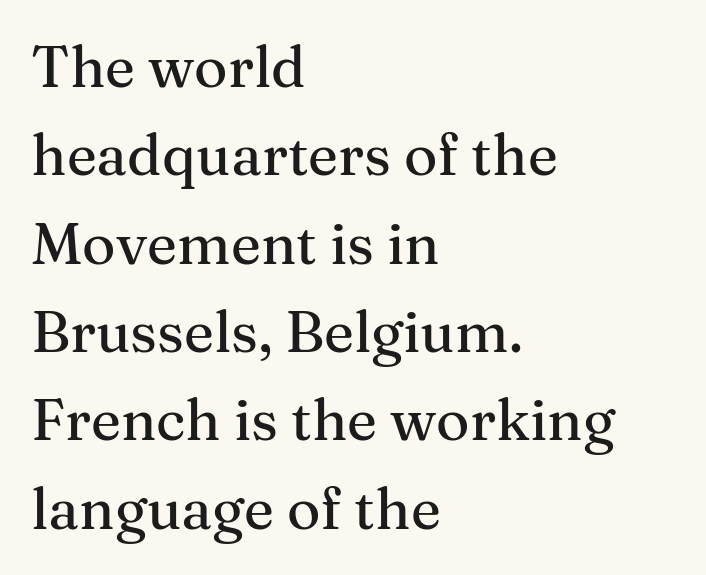
{"serif": "yes", "italic": "no", "width": "normal", "stroke_contrast": "medium", "x_height": "medium", "monospaced": "no", "underline": "no", "align": "left", "line_spacing": "normal", "line_spacing_ratio": 1.55, "letter_spacing": "normal", "letter_spacing_em": 0.0, "glyph_px": 57}
